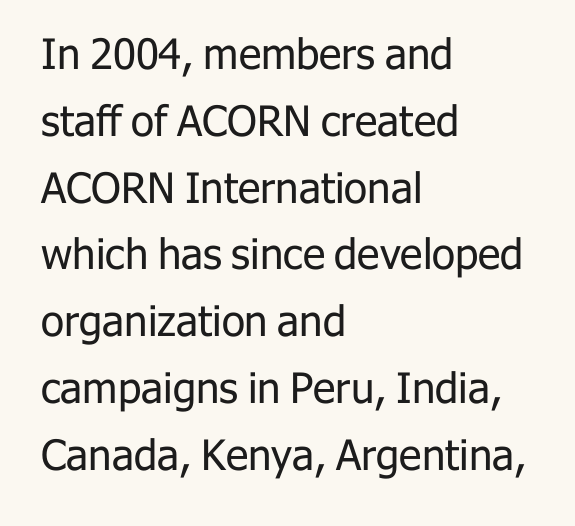
{"serif": "no", "italic": "no", "bold": "no", "weight": "regular", "width": "normal", "stroke_contrast": "low", "x_height": "medium", "monospaced": "no", "underline": "no", "align": "left", "line_spacing": "normal", "line_spacing_ratio": 1.59, "letter_spacing": "normal", "letter_spacing_em": 0.0, "glyph_px": 42}
